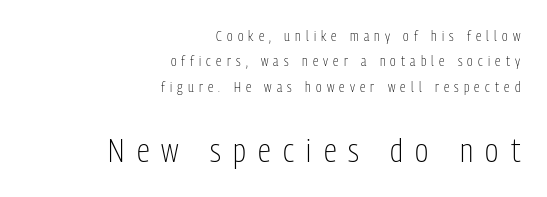
{"serif": "no", "italic": "no", "bold": "no", "weight": "light", "width": "condensed", "stroke_contrast": "low", "x_height": "medium", "monospaced": "no", "underline": "no", "align": "right", "line_spacing_ratio": 1.82, "letter_spacing": "wide", "letter_spacing_em": 0.37, "larger_block": "second", "size_ratio": 2.36, "glyph_px": 33}
